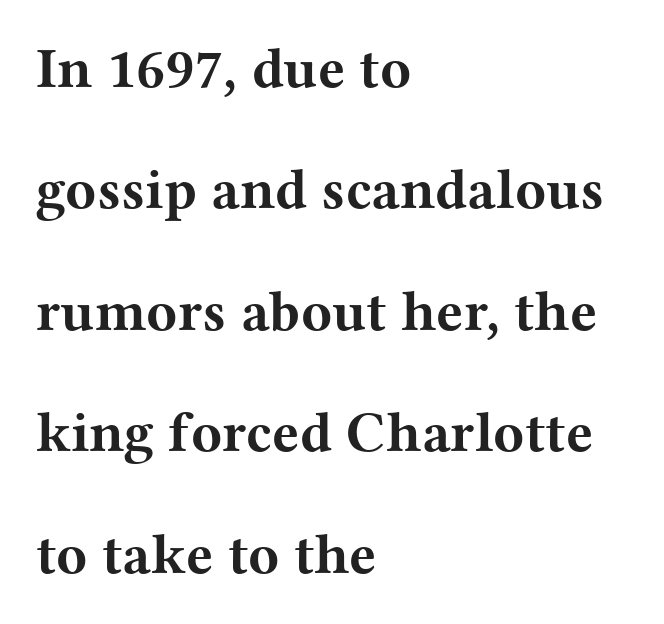
Caption: bold face, heavy strokes. You could fit nearly another row in the gap between these rows. The letters sit at their default tracking, neither squeezed nor spread. Little horizontal feet cap the strokes, marking this as serif type. Note the varied advance widths — an 'i' is clearly narrower than an 'm'. The rendering anchors every line to the left-hand side.
